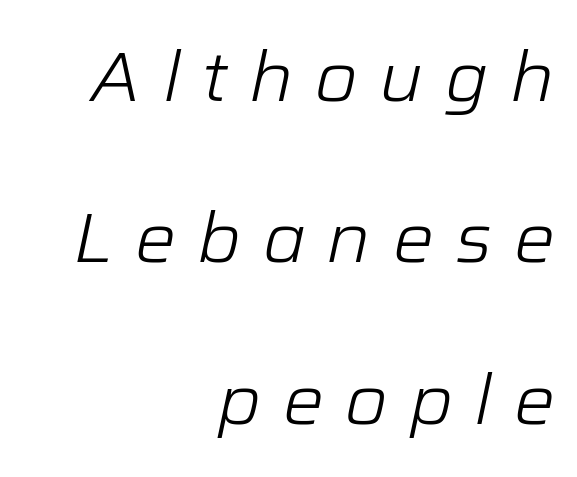
Q: Is the text bold? A: No.
Q: Is the text italic (slanted)? A: Yes, it leans right by about 12 degrees.
Q: Is the text underlined? A: No.
Q: How is the paragraph aligned? A: Right-aligned.
Q: Is the spacing between letters normal or unusually wide? A: Unusually wide.
Q: Is the spacing between lines tight, normal or loose? A: Loose.
Q: Width (condensed, normal, or wide)? A: Normal.
Q: Stroke contrast? A: Low.
Q: x-height? A: Medium.
Q: Monospaced? A: No.
